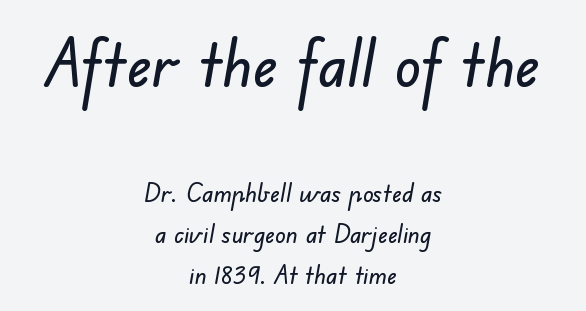
Q: Is the typeface a serif or a sans-serif typeface? A: Sans-serif.
Q: Is the text underlined? A: No.
Q: How is the paragraph aligned? A: Centered.
Q: Is the spacing between letters normal or unusually wide? A: Normal.
Q: Is the spacing between lines tight, normal or loose? A: Normal.
Q: Which block of text is set in a larger size, the first (top) or the second (bottom)? A: The first (top) one.
Q: Width (condensed, normal, or wide)? A: Normal.
Q: Stroke contrast? A: Low.
Q: x-height? A: Small.
Q: Monospaced? A: No.
